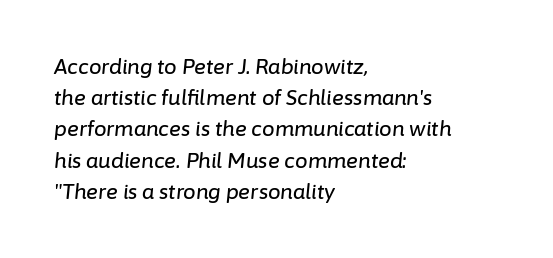
The image shows 20 px text type, italic (leaning right); set left-aligned, normal line spacing (1.56x), normal letter spacing, not underlined.
